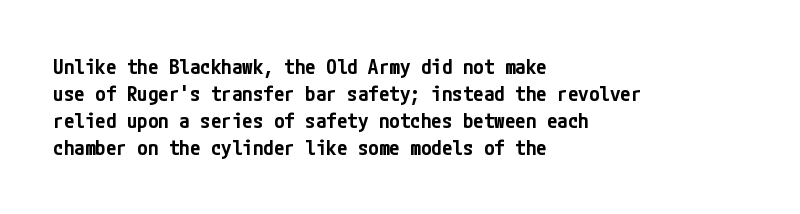
Q: Is the text bold? A: Semi-bold.
Q: Is the text italic (slanted)? A: No, it is upright.
Q: Is the text underlined? A: No.
Q: How is the paragraph aligned? A: Left-aligned.
Q: Is the spacing between letters normal or unusually wide? A: Normal.
Q: Is the spacing between lines tight, normal or loose? A: Normal.
